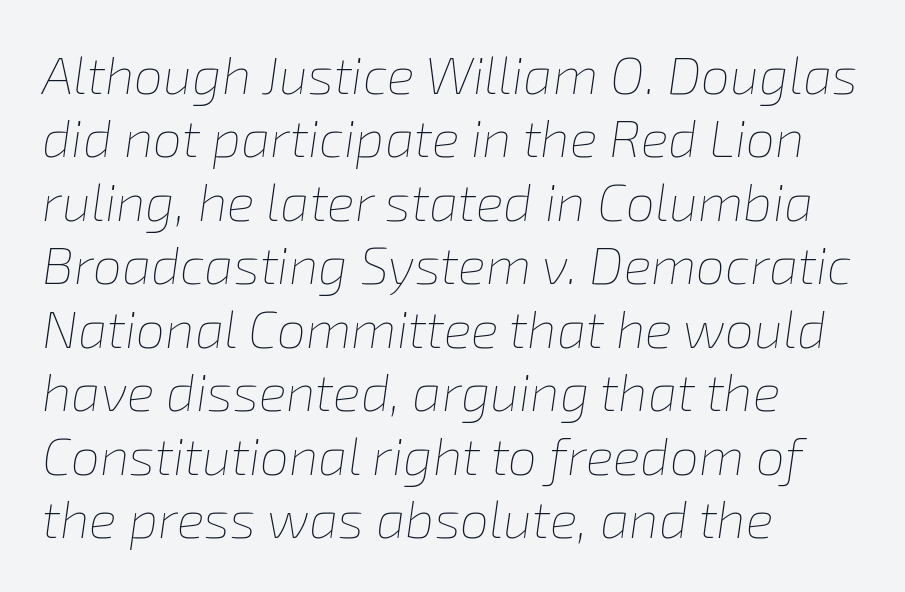
Q: Is the text bold? A: No.
Q: Is the text italic (slanted)? A: Yes, it leans right by about 8 degrees.
Q: Is the text underlined? A: No.
Q: How is the paragraph aligned? A: Left-aligned.
Q: Is the spacing between letters normal or unusually wide? A: Normal.
Q: Width (condensed, normal, or wide)? A: Normal.
Q: Stroke contrast? A: Low.
Q: x-height? A: Medium.
Q: Monospaced? A: No.
